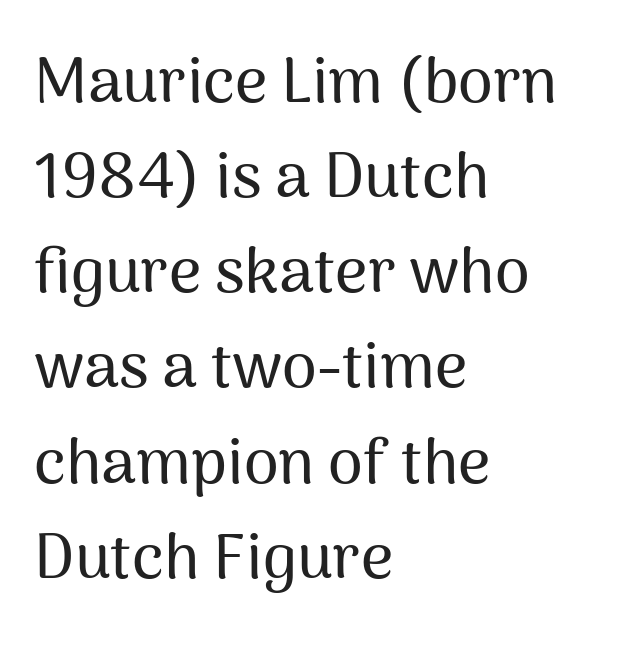
The image shows 63 px sans-serif type, upright; set left-aligned, normal line spacing (1.51x), normal letter spacing, not underlined; medium stroke contrast and a medium x-height.
